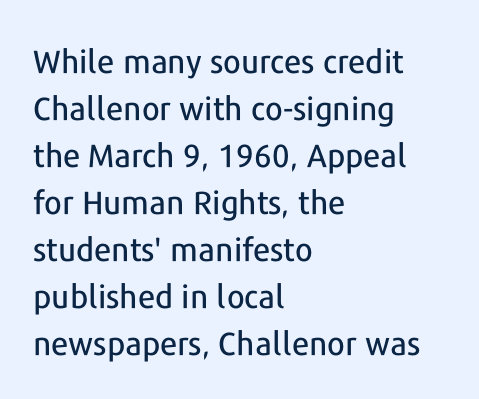
{"serif": "no", "italic": "no", "width": "normal", "stroke_contrast": "low", "x_height": "medium", "monospaced": "no", "underline": "no", "align": "left", "line_spacing": "normal", "line_spacing_ratio": 1.47, "letter_spacing": "normal", "letter_spacing_em": 0.0, "glyph_px": 32}
